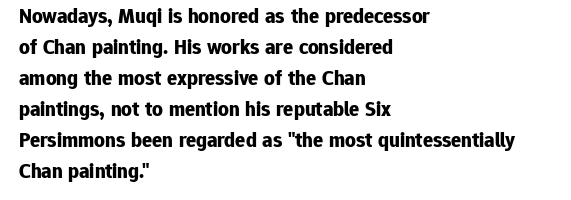
{"italic": "no", "bold": "yes", "underline": "no", "align": "left", "line_spacing": "normal", "line_spacing_ratio": 1.48, "letter_spacing": "normal", "letter_spacing_em": 0.0, "glyph_px": 21}
